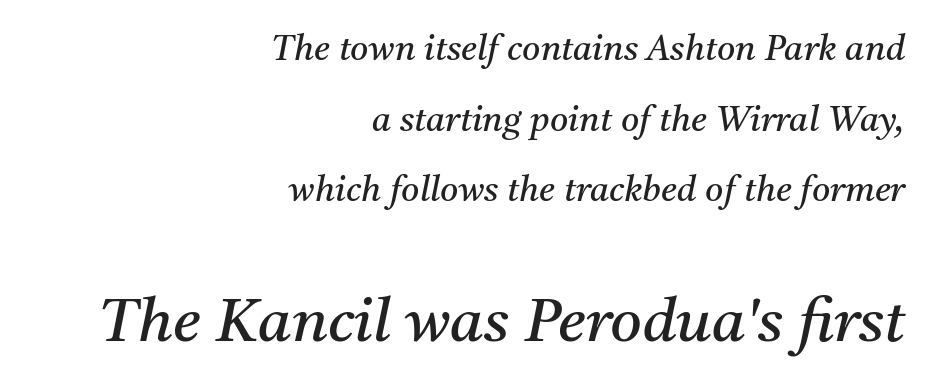
{"serif": "yes", "italic": "yes", "lean": "right", "slant_degrees": 11, "bold": "no", "weight": "regular", "width": "normal", "stroke_contrast": "medium", "x_height": "medium", "monospaced": "no", "underline": "no", "align": "right", "line_spacing": "loose", "line_spacing_ratio": 2.02, "letter_spacing": "normal", "letter_spacing_em": 0.0, "larger_block": "second", "size_ratio": 1.74, "glyph_px": 61}
